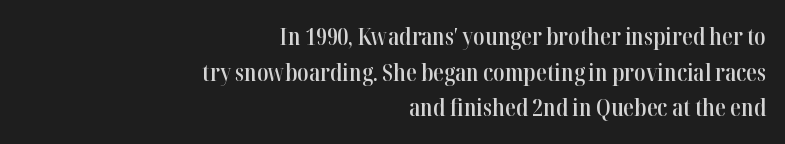
{"italic": "no", "bold": "semi", "underline": "no", "align": "right", "line_spacing": "normal", "line_spacing_ratio": 1.48, "letter_spacing": "normal", "letter_spacing_em": 0.0, "glyph_px": 24}
